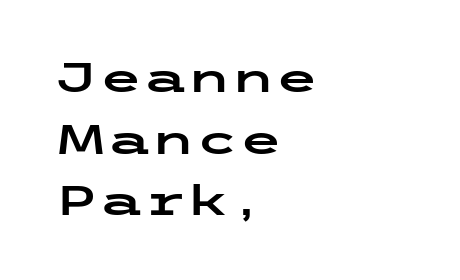
{"serif": "no", "italic": "no", "width": "wide", "stroke_contrast": "low", "x_height": "medium", "underline": "no", "align": "left", "line_spacing": "normal", "line_spacing_ratio": 1.54, "letter_spacing": "normal", "letter_spacing_em": 0.0, "glyph_px": 40}
